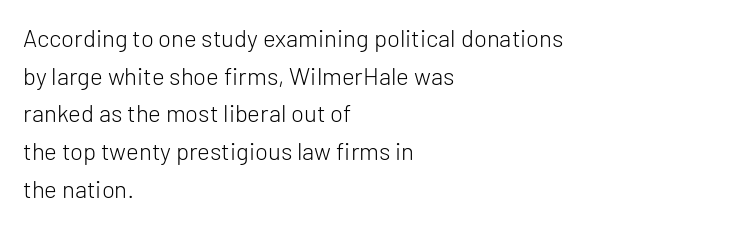
{"italic": "no", "bold": "no", "underline": "no", "align": "left", "line_spacing": "normal", "line_spacing_ratio": 1.57, "letter_spacing": "normal", "letter_spacing_em": 0.0, "glyph_px": 24}
